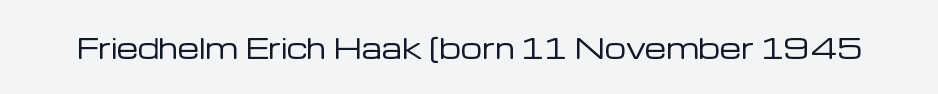
{"italic": "no", "bold": "no", "underline": "no", "letter_spacing": "normal", "letter_spacing_em": 0.0, "glyph_px": 27}
